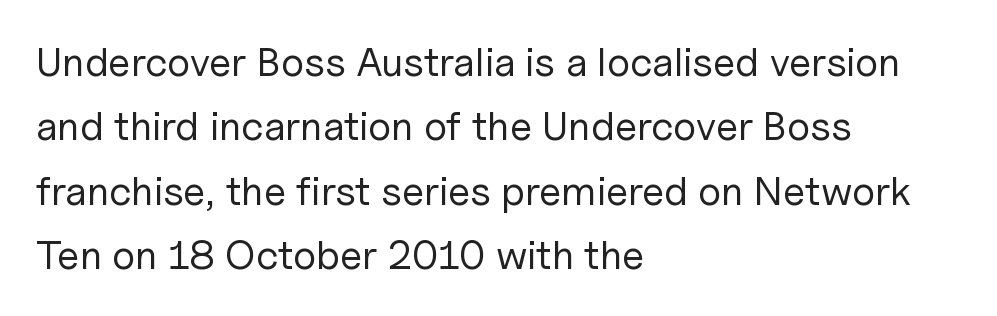
Q: Is the text bold? A: No.
Q: Is the text italic (slanted)? A: No, it is upright.
Q: Is the typeface a serif or a sans-serif typeface? A: Sans-serif.
Q: Is the text underlined? A: No.
Q: How is the paragraph aligned? A: Left-aligned.
Q: Is the spacing between letters normal or unusually wide? A: Normal.
Q: Is the spacing between lines tight, normal or loose? A: Normal.
Q: Width (condensed, normal, or wide)? A: Normal.
Q: Stroke contrast? A: Low.
Q: x-height? A: Medium.
Q: Monospaced? A: No.
